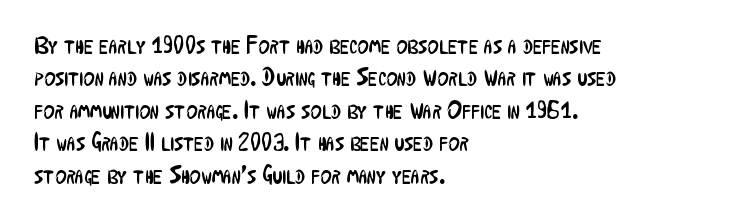
The image shows 24 px text type, upright; set left-aligned, normal line spacing (1.35x), normal letter spacing, not underlined.
